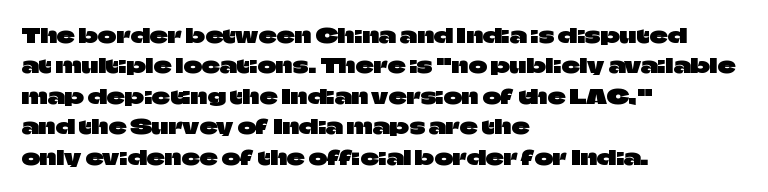
Characters follow at the spacing the type designer built in. The line-height multiplier appears to be the usual default. Just letters on the line, the space beneath them empty. It's the straight-up-and-down kind of type. Each line starts at the same left margin while the right side varies.
